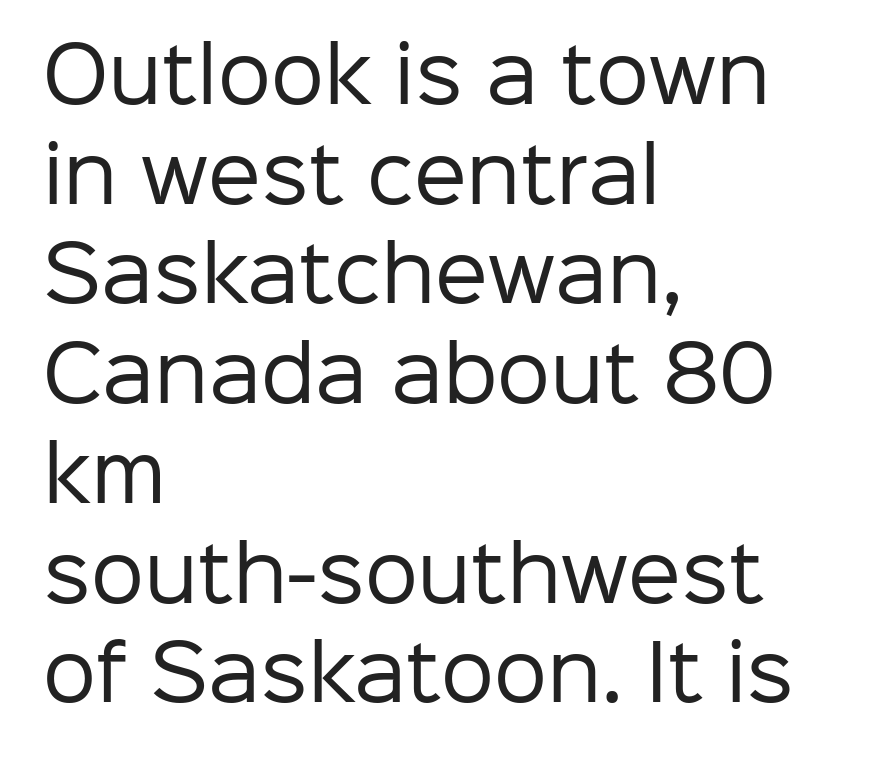
Q: Is the text bold? A: No.
Q: Is the text italic (slanted)? A: No, it is upright.
Q: Is the typeface a serif or a sans-serif typeface? A: Sans-serif.
Q: Is the text underlined? A: No.
Q: How is the paragraph aligned? A: Left-aligned.
Q: Is the spacing between letters normal or unusually wide? A: Normal.
Q: Is the spacing between lines tight, normal or loose? A: Normal.
Q: Width (condensed, normal, or wide)? A: Normal.
Q: Stroke contrast? A: Low.
Q: x-height? A: Medium.
Q: Monospaced? A: No.
